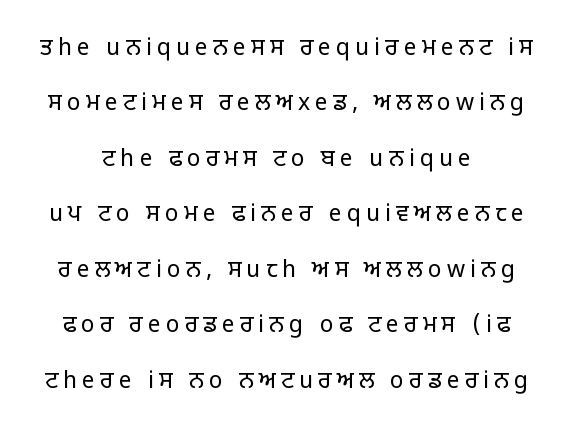
Q: Is the text bold? A: No.
Q: Is the text italic (slanted)? A: No, it is upright.
Q: Is the text underlined? A: No.
Q: Is the spacing between letters normal or unusually wide? A: Unusually wide.
Q: Is the spacing between lines tight, normal or loose? A: Loose.
